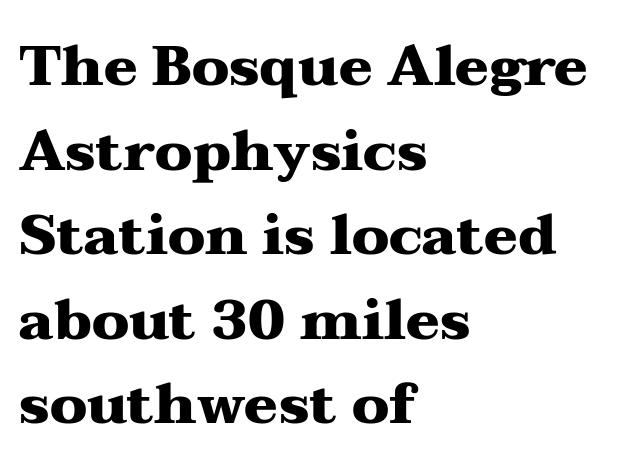
These lines are rendered in a variable-pitch font. The font's upright variant was chosen for this text. A full-strength bold gives these letters their thick strokes. A student would call this left alignment; a typographer would say flush left, rag right. Characters follow at the spacing the type designer built in. Successive baselines arrive at the customary interval.
